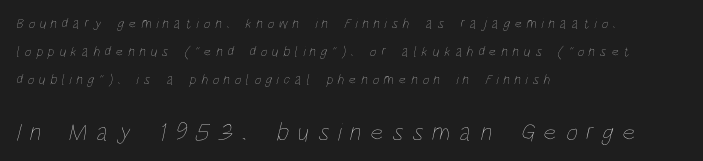
Whoever set this made the second block the dominant, larger element. Underline: absent. This rendering uses left alignment, leaving the right contour irregular. Stem width sits at or under what a default text font uses. Between one letter and the next there's a generous, obvious gap. Quick note: interline space is abundant.
